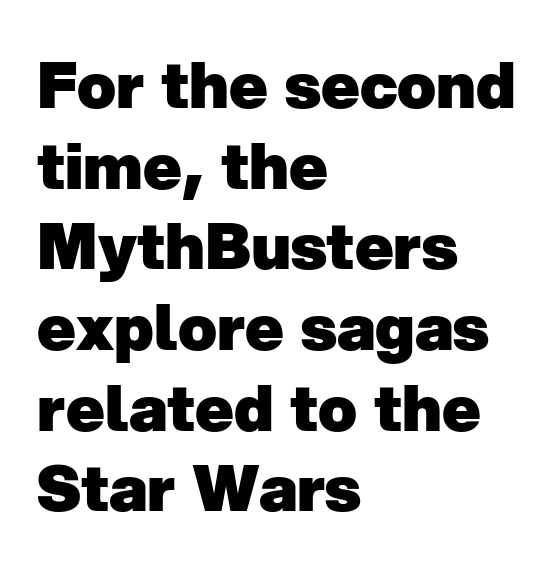
Q: Is the text bold? A: Yes.
Q: Is the typeface a serif or a sans-serif typeface? A: Sans-serif.
Q: Is the text underlined? A: No.
Q: How is the paragraph aligned? A: Left-aligned.
Q: Is the spacing between letters normal or unusually wide? A: Normal.
Q: Is the spacing between lines tight, normal or loose? A: Normal.
Q: Width (condensed, normal, or wide)? A: Normal.
Q: Stroke contrast? A: Low.
Q: x-height? A: Medium.
Q: Monospaced? A: No.
